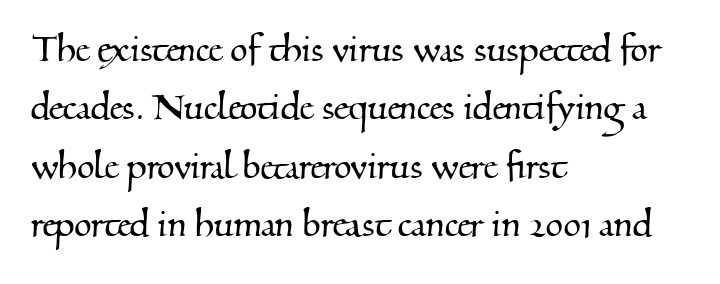
{"serif": "yes", "width": "normal", "stroke_contrast": "medium", "x_height": "small", "monospaced": "no", "underline": "no", "align": "left", "line_spacing": "normal", "line_spacing_ratio": 1.3, "letter_spacing": "normal", "letter_spacing_em": 0.0, "glyph_px": 45}
